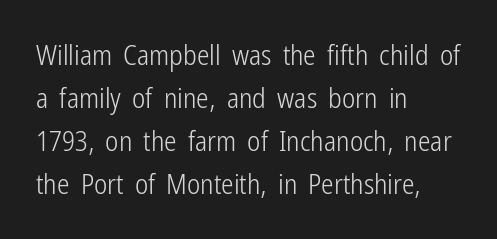
The image shows 28 px light, condensed sans-serif type, upright; set left-aligned, normal line spacing (1.53x), normal letter spacing, not underlined; low stroke contrast and a medium x-height.
